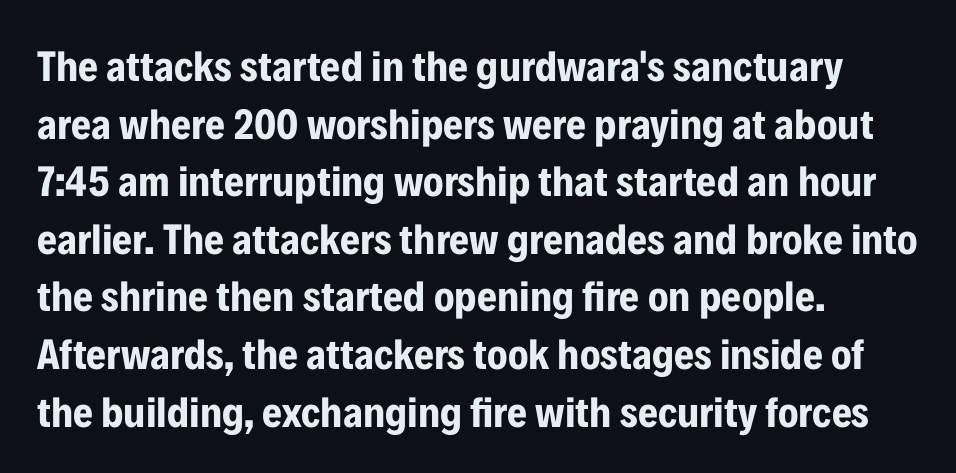
{"serif": "no", "italic": "no", "bold": "yes", "weight": "bold", "width": "condensed", "stroke_contrast": "low", "x_height": "medium", "monospaced": "no", "underline": "no", "align": "left", "line_spacing": "normal", "line_spacing_ratio": 1.34, "letter_spacing": "normal", "letter_spacing_em": 0.0, "glyph_px": 43}
